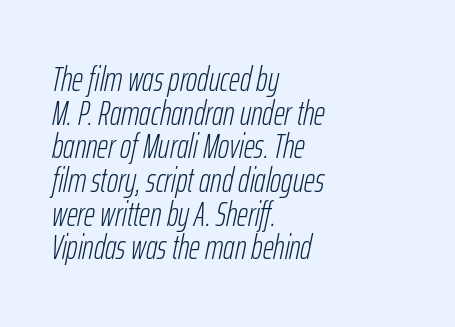
Q: Is the text bold? A: No.
Q: Is the text italic (slanted)? A: Yes, it leans right by about 12 degrees.
Q: Is the text underlined? A: No.
Q: How is the paragraph aligned? A: Left-aligned.
Q: Is the spacing between letters normal or unusually wide? A: Normal.
Q: Is the spacing between lines tight, normal or loose? A: Tight.
Q: Width (condensed, normal, or wide)? A: Condensed.
Q: Stroke contrast? A: Low.
Q: x-height? A: Medium.
Q: Monospaced? A: No.
